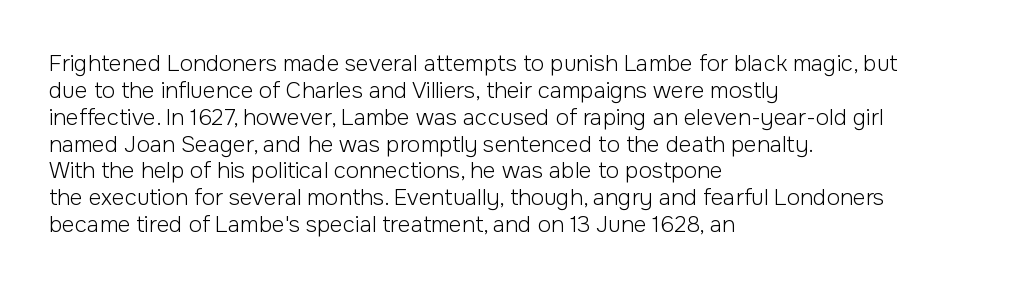
The image shows 22 px text type, upright; set left-aligned, line spacing 1.22x, normal letter spacing, not underlined.
